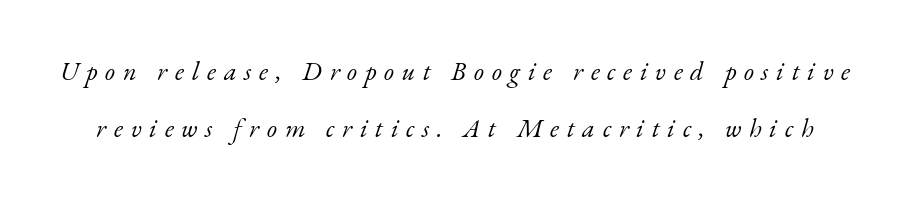
{"italic": "yes", "lean": "right", "slant_degrees": 17, "bold": "no", "underline": "no", "line_spacing": "loose", "line_spacing_ratio": 2.21, "letter_spacing": "wide", "letter_spacing_em": 0.3, "glyph_px": 26}
